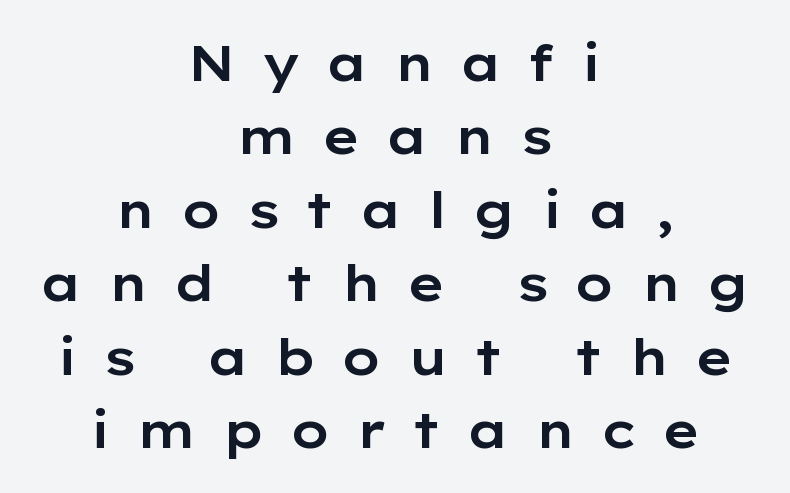
The setting favours the middle, as headings and verse often do. Evenly set lines give the paragraph a standard silhouette. The passage shown is not underscored anywhere. Words appear elongated and porous because spacing is wide. The rendering uses natural spacing where letterforms have individual widths. You can tell it's not italic because the verticals are truly vertical.
